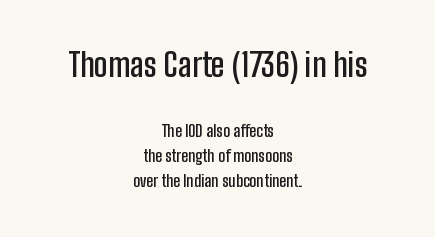
Q: Is the text bold? A: Semi-bold.
Q: Is the text italic (slanted)? A: No, it is upright.
Q: Is the typeface a serif or a sans-serif typeface? A: Sans-serif.
Q: Is the text underlined? A: No.
Q: How is the paragraph aligned? A: Centered.
Q: Is the spacing between letters normal or unusually wide? A: Normal.
Q: Is the spacing between lines tight, normal or loose? A: Normal.
Q: Which block of text is set in a larger size, the first (top) or the second (bottom)? A: The first (top) one.
Q: Width (condensed, normal, or wide)? A: Condensed.
Q: Stroke contrast? A: Low.
Q: x-height? A: Medium.
Q: Monospaced? A: No.
